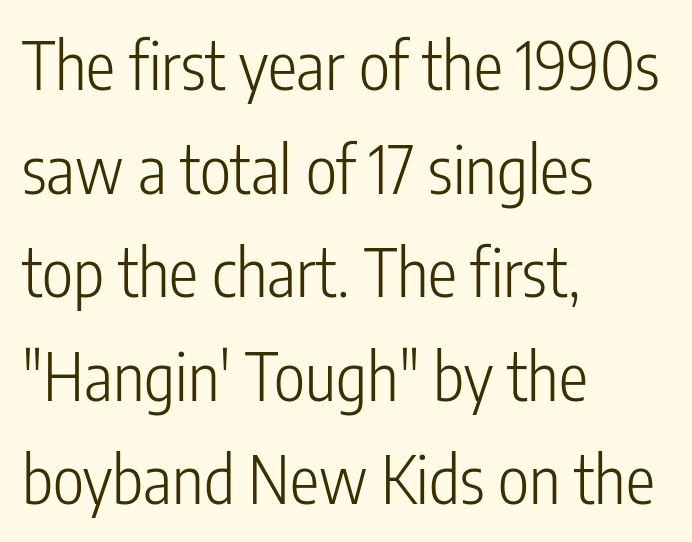
The designer left line spacing at the default. Italic? Not at all — the glyphs are vertical. Here the designer chose a conventional face with non-uniform glyph widths. Standard letterfit; no display-style spreading of the glyphs.
